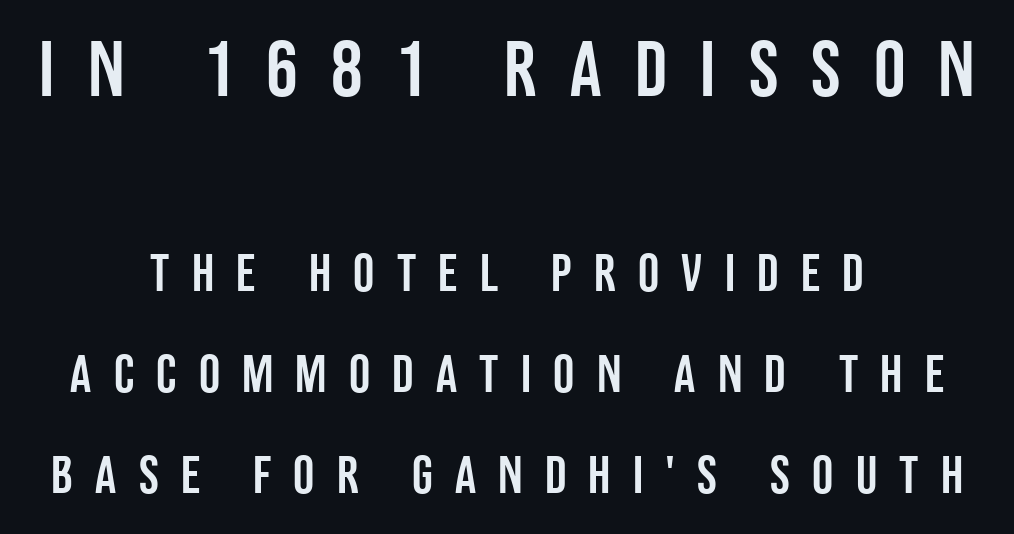
The image shows 79 px condensed sans-serif type, upright; set centered, loose line spacing (1.9x), unusually wide letter spacing (+0.42 em), not underlined; the first (top) block is 1.49x larger; low stroke contrast and a large x-height.
